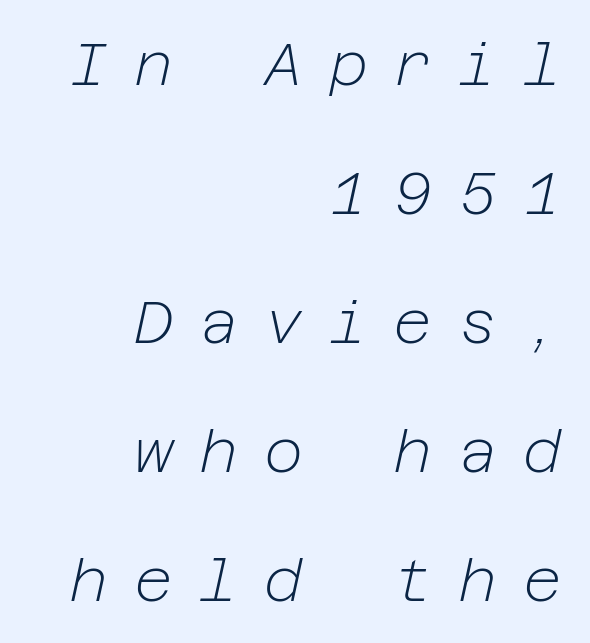
The image shows 60 px light type, italic (leaning right); set right-aligned, loose line spacing (2.15x), unusually wide letter spacing (+0.43 em), not underlined; low stroke contrast and a medium x-height.
